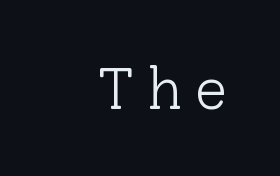
The image shows 59 px light serif type, upright; set right-aligned, unusually wide letter spacing (+0.21 em), not underlined; low stroke contrast and a medium x-height.
